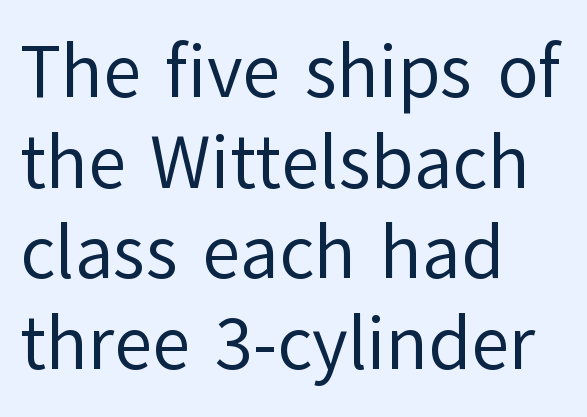
Q: Is the text bold? A: No.
Q: Is the text italic (slanted)? A: No, it is upright.
Q: Is the typeface a serif or a sans-serif typeface? A: Sans-serif.
Q: Is the text underlined? A: No.
Q: How is the paragraph aligned? A: Left-aligned.
Q: Is the spacing between letters normal or unusually wide? A: Normal.
Q: Width (condensed, normal, or wide)? A: Normal.
Q: Stroke contrast? A: Low.
Q: x-height? A: Medium.
Q: Monospaced? A: No.
